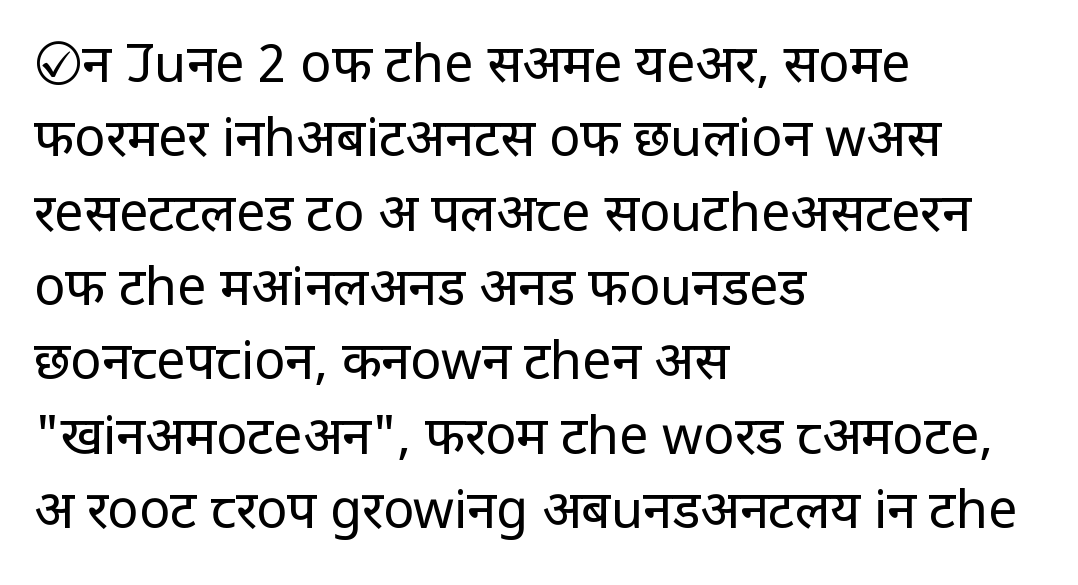
Q: Is the text bold? A: No.
Q: Is the text italic (slanted)? A: No, it is upright.
Q: Is the typeface a serif or a sans-serif typeface? A: Sans-serif.
Q: Is the text underlined? A: No.
Q: How is the paragraph aligned? A: Left-aligned.
Q: Is the spacing between letters normal or unusually wide? A: Normal.
Q: Is the spacing between lines tight, normal or loose? A: Normal.
Q: Width (condensed, normal, or wide)? A: Normal.
Q: Stroke contrast? A: Low.
Q: x-height? A: Large.
Q: Monospaced? A: No.
